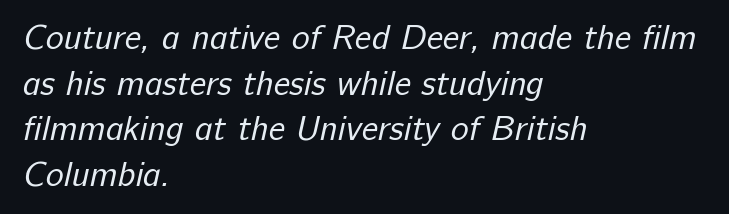
{"serif": "no", "bold": "no", "weight": "regular", "width": "normal", "stroke_contrast": "low", "x_height": "medium", "monospaced": "no", "underline": "no", "align": "left", "line_spacing": "normal", "line_spacing_ratio": 1.34, "letter_spacing": "normal", "letter_spacing_em": 0.0, "glyph_px": 34}
